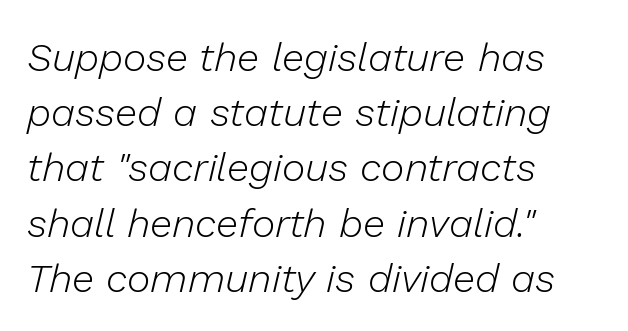
{"italic": "yes", "lean": "right", "slant_degrees": 13, "bold": "no", "weight": "light", "width": "normal", "stroke_contrast": "low", "x_height": "medium", "monospaced": "no", "underline": "no", "align": "left", "line_spacing": "normal", "line_spacing_ratio": 1.38, "letter_spacing": "normal", "letter_spacing_em": 0.0, "glyph_px": 40}
